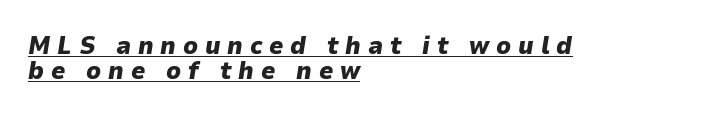
{"italic": "yes", "lean": "right", "slant_degrees": 9, "bold": "yes", "underline": "yes", "align": "left", "line_spacing": "tight", "line_spacing_ratio": 0.99, "letter_spacing": "wide", "letter_spacing_em": 0.27, "glyph_px": 25}
